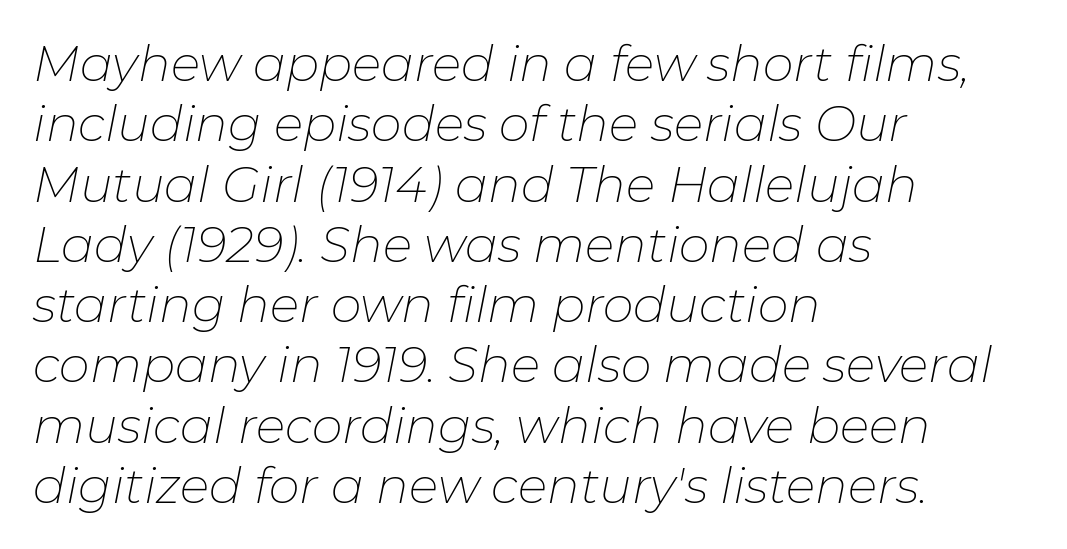
The image shows 49 px thin type, italic (leaning right); set left-aligned, line spacing 1.23x, normal letter spacing, not underlined; low stroke contrast and a medium x-height.
